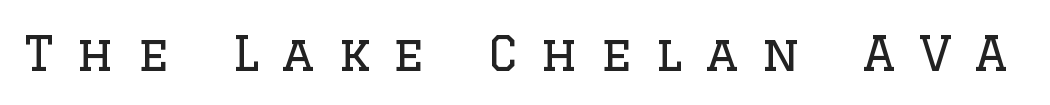
The image shows 48 px regular-weight serif type, upright; set unusually wide letter spacing (+0.49 em), not underlined; low stroke contrast and a large x-height.
